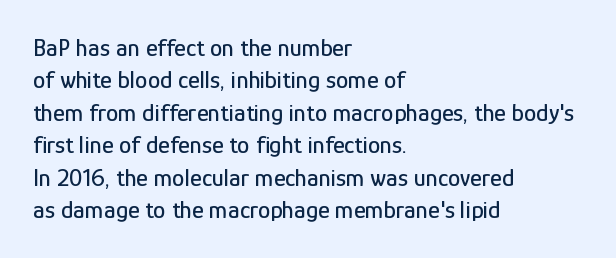
The image shows 25 px text type, upright; set left-aligned, normal line spacing (1.3x), normal letter spacing, not underlined.
